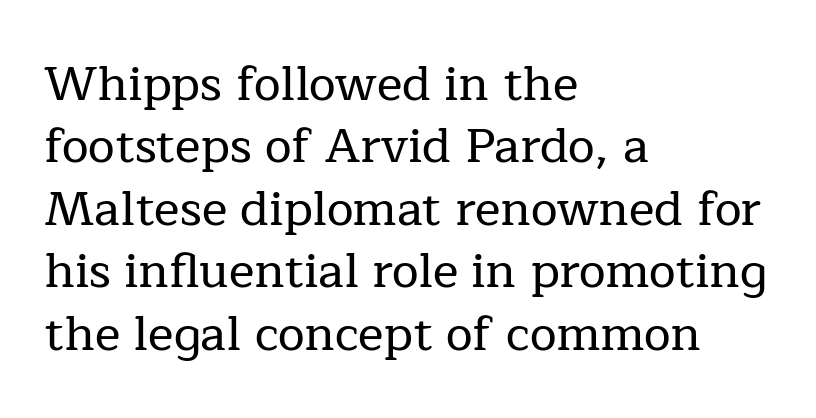
Normally led — the rows are evenly, conventionally spaced. Reading down the block, your eye returns to a fixed left position each line. Look at the tracking — it's just the regular setting, nothing added. The face used here is proportionally spaced, like ordinary book or web type. Glance below the letters and you will spot only blank space.
